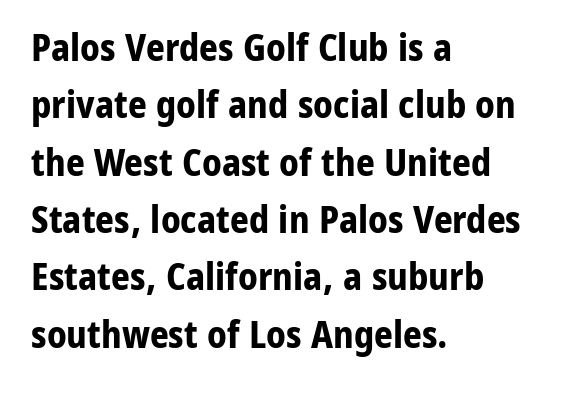
Clear beneath every line of the passage. Proportional: the letters do not fall into vertical columns. How are the letters spaced? Ordinarily, with no added tracking. Does the copy run flush right? No — it runs flush left.
